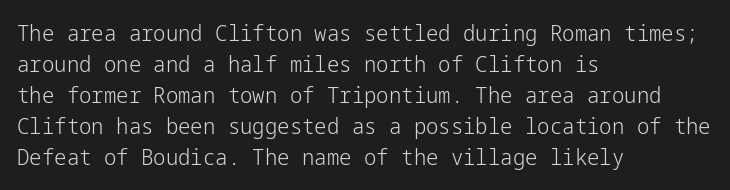
The image shows 22 px text type, upright; set left-aligned, normal line spacing (1.41x), normal letter spacing, not underlined.
